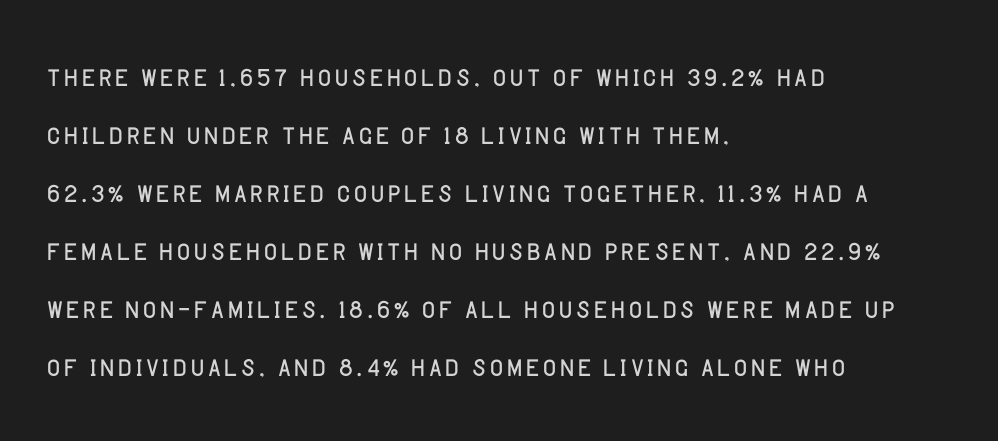
Character widths vary here, with narrow letters taking less room than wide ones. Reading down the block, your eye returns to a fixed left position each line. Nothing unusual about the tracking: characters are spaced as the font intends. Is there any slant? The stems are plumb.
